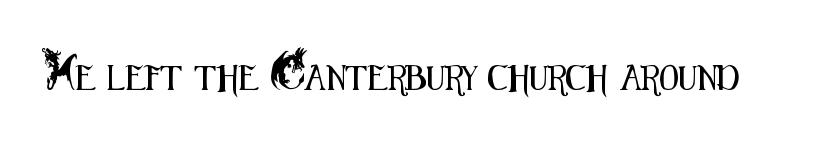
{"italic": "no", "underline": "no", "letter_spacing": "normal", "letter_spacing_em": 0.0, "glyph_px": 25}
